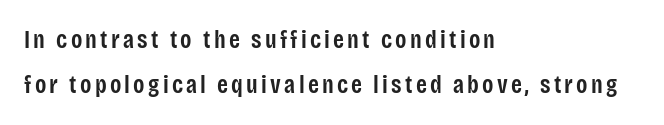
{"italic": "no", "bold": "semi", "underline": "no", "align": "left", "line_spacing_ratio": 1.82, "glyph_px": 25}
